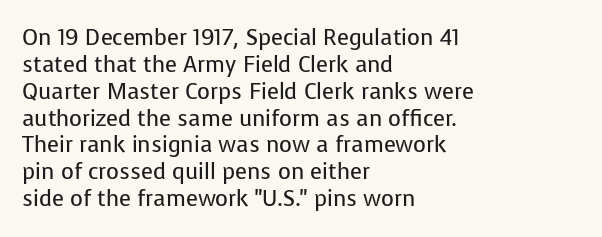
Q: Is the text bold? A: No.
Q: Is the text italic (slanted)? A: No, it is upright.
Q: Is the text underlined? A: No.
Q: How is the paragraph aligned? A: Left-aligned.
Q: Is the spacing between letters normal or unusually wide? A: Normal.
